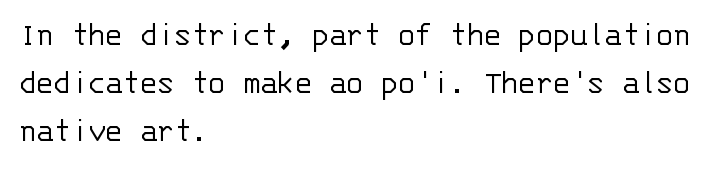
The zone under the glyphs is completely vacant. Caption: standard tracking, unaltered. The characters display no serif detailing; their extremities are plain. These lines sit exactly where default settings would place them. The strokes are not fattened; the text isn't bold. Teacher's note: observe the even left margin — that is flush-left alignment.
